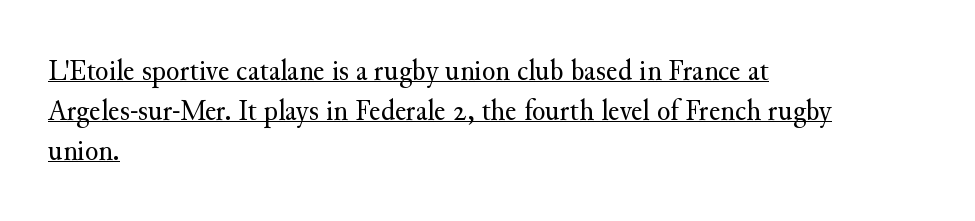
The image shows 31 px regular-weight serif type, upright; set left-aligned, normal line spacing (1.29x), normal letter spacing, underlined; medium stroke contrast and a small x-height.
